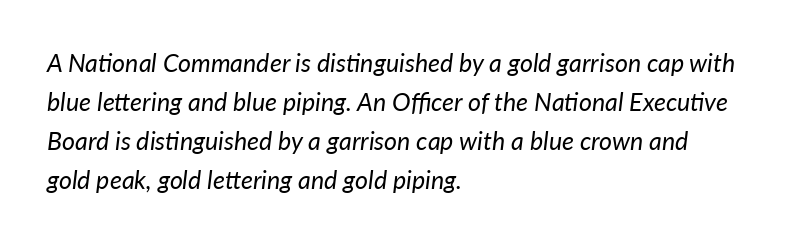
Does the leading feel generous? No, just average. These lines keep a tight, regular rhythm from letter to letter. Posture: slanted. A quiet, ordinary-to-light weight characterises the typeface. This sample is left-justified, so line endings fall wherever the words run out.
